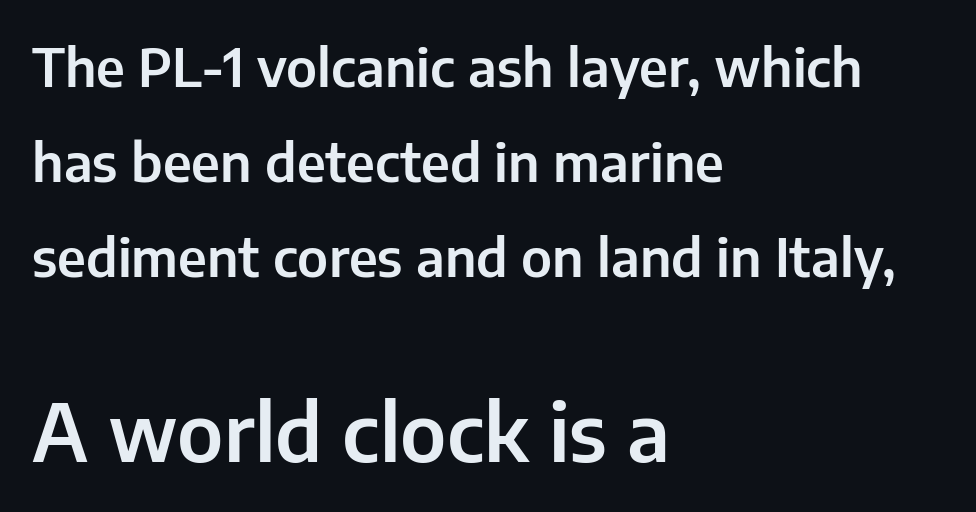
Q: Is the text italic (slanted)? A: No, it is upright.
Q: Is the typeface a serif or a sans-serif typeface? A: Sans-serif.
Q: Is the text underlined? A: No.
Q: How is the paragraph aligned? A: Left-aligned.
Q: Is the spacing between letters normal or unusually wide? A: Normal.
Q: Which block of text is set in a larger size, the first (top) or the second (bottom)? A: The second (bottom) one.
Q: Width (condensed, normal, or wide)? A: Normal.
Q: Stroke contrast? A: Low.
Q: x-height? A: Medium.
Q: Monospaced? A: No.
